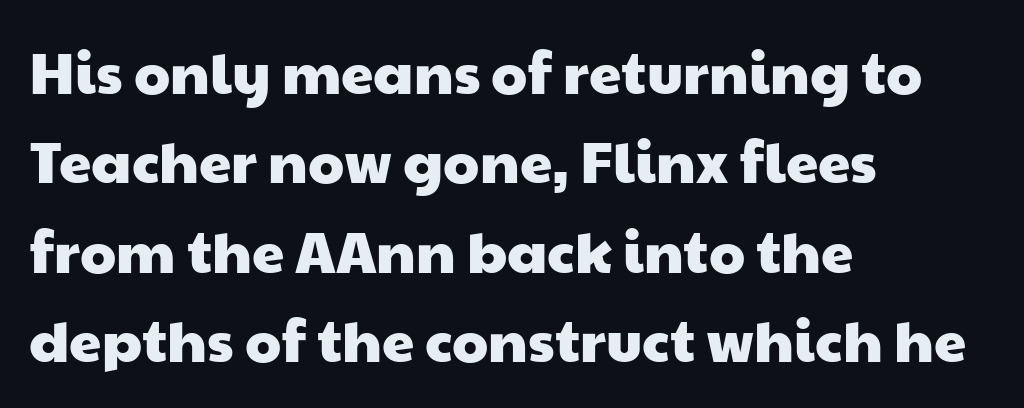
{"serif": "no", "width": "wide", "stroke_contrast": "low", "x_height": "medium", "monospaced": "no", "underline": "no", "align": "left", "line_spacing": "normal", "line_spacing_ratio": 1.54, "letter_spacing": "normal", "letter_spacing_em": 0.0, "glyph_px": 58}
